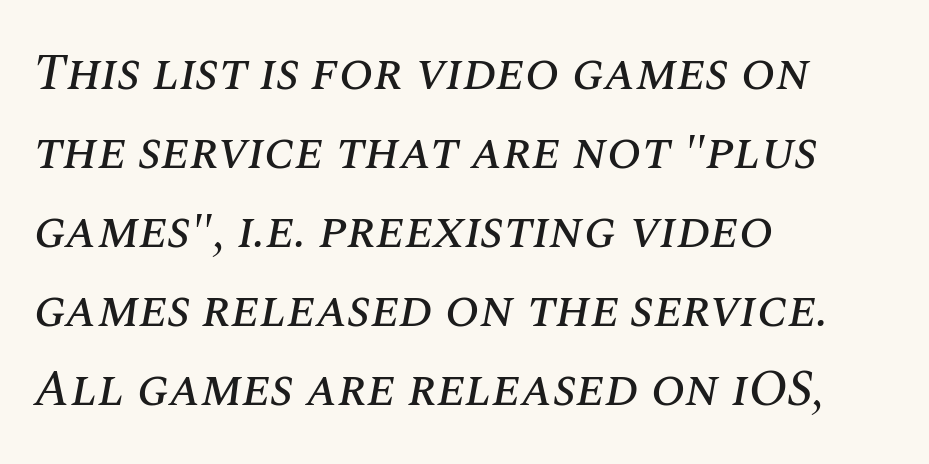
{"italic": "yes", "lean": "right", "slant_degrees": 10, "width": "normal", "stroke_contrast": "medium", "x_height": "large", "monospaced": "no", "underline": "no", "align": "left", "line_spacing": "normal", "line_spacing_ratio": 1.55, "letter_spacing": "normal", "letter_spacing_em": 0.0, "glyph_px": 51}
